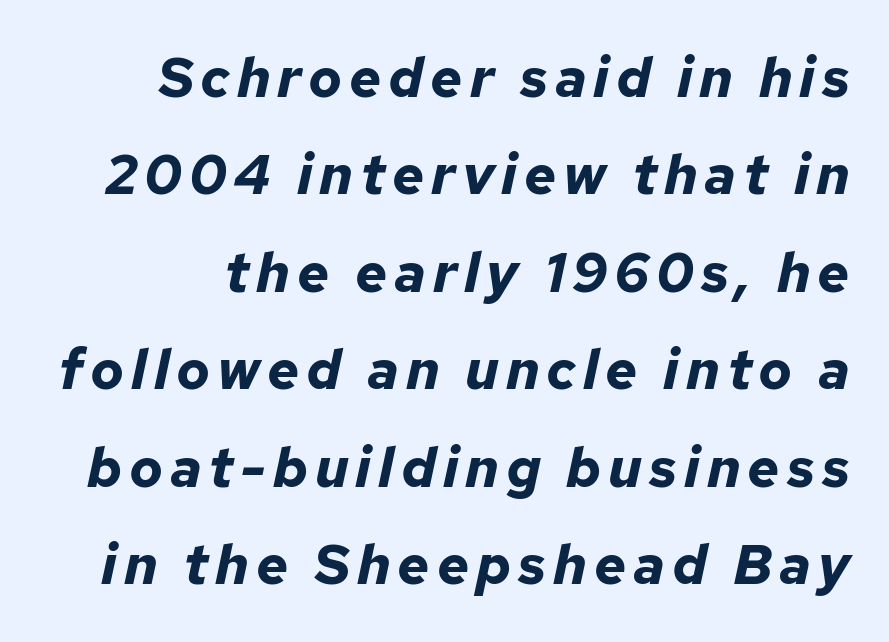
The image shows 56 px bold type, italic (leaning right); set line spacing 1.74x, not underlined; low stroke contrast and a medium x-height.
